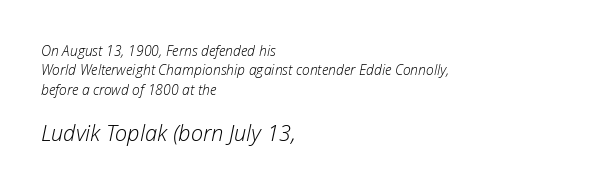
{"italic": "yes", "lean": "right", "slant_degrees": 12, "bold": "no", "underline": "no", "align": "left", "line_spacing": "normal", "line_spacing_ratio": 1.38, "letter_spacing": "normal", "letter_spacing_em": 0.0, "larger_block": "second", "size_ratio": 1.57, "glyph_px": 22}
